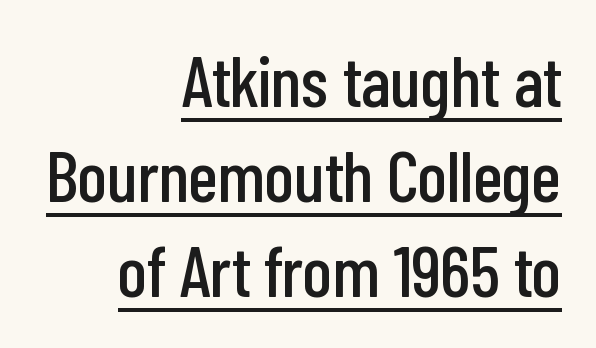
The image shows 72 px condensed sans-serif type, upright; set right-aligned, normal line spacing (1.32x), normal letter spacing, underlined; low stroke contrast and a medium x-height.
